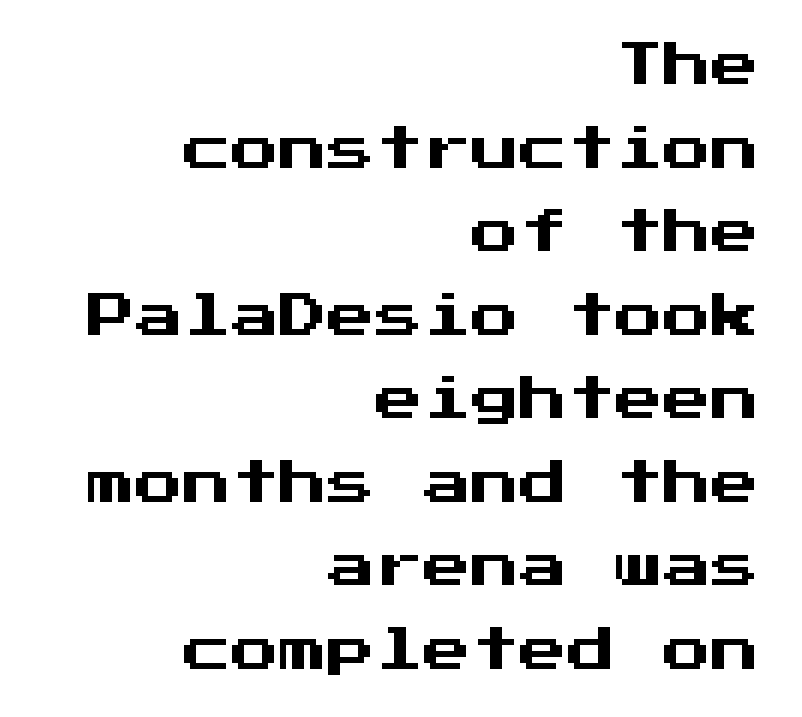
The tracking reads as untouched default to a designer's eye. These lines are rendered in a fixed-pitch font. A clean baseline with only descenders dipping below it. Unlike a traditional serif, this face leaves its strokes unadorned.
